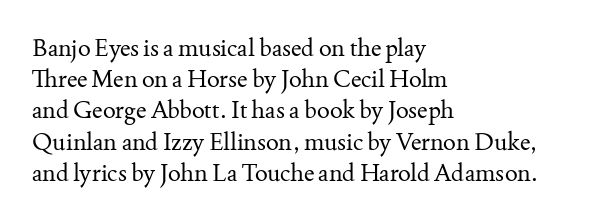
Q: Is the text bold? A: No.
Q: Is the text italic (slanted)? A: No, it is upright.
Q: Is the text underlined? A: No.
Q: How is the paragraph aligned? A: Left-aligned.
Q: Is the spacing between letters normal or unusually wide? A: Normal.
Q: Is the spacing between lines tight, normal or loose? A: Normal.
